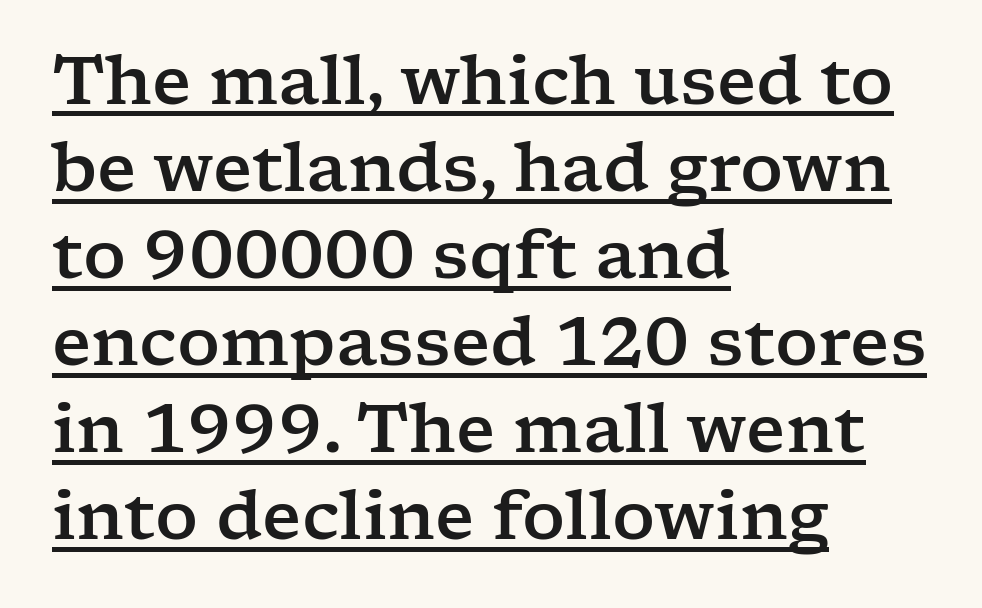
The image shows 67 px wide serif type, upright; set left-aligned, normal line spacing (1.3x), normal letter spacing, underlined; low stroke contrast and a medium x-height.
